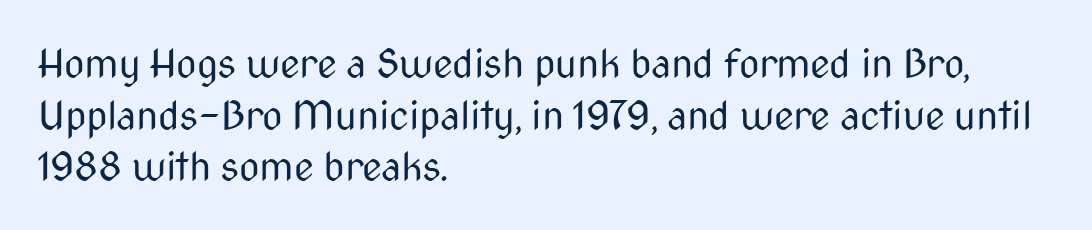
Stroke terminals: plain, sans-serif. The rendering keeps characters at their native spacing. A quiet, ordinary-to-light weight characterises the typeface. Note the varied advance widths — an 'i' is clearly narrower than an 'm'. Compared with a centered layout, this one pins lines to the left instead. A clean baseline with only descenders dipping below it.
